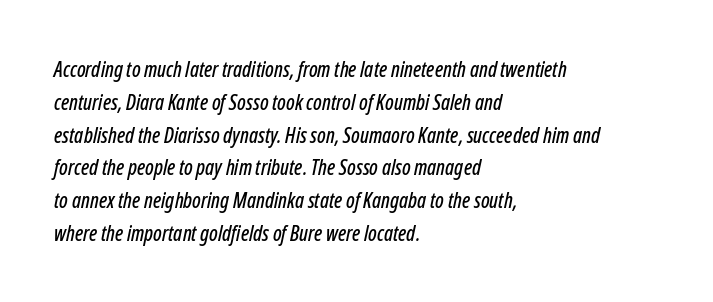
The image shows 21 px text type, italic (leaning right); set left-aligned, normal line spacing (1.56x), normal letter spacing, not underlined.
